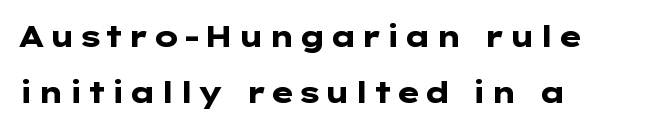
The image shows 29 px heavy, wide sans-serif type, upright; set left-aligned, loose line spacing (1.94x), not underlined; low stroke contrast and a medium x-height.
